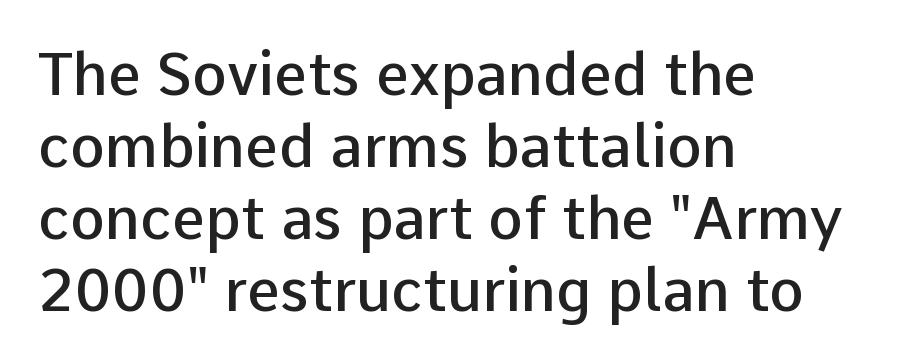
{"serif": "no", "italic": "no", "bold": "semi", "weight": "semibold", "width": "normal", "stroke_contrast": "low", "x_height": "medium", "monospaced": "no", "underline": "no", "align": "left", "line_spacing_ratio": 1.22, "letter_spacing": "normal", "letter_spacing_em": 0.0, "glyph_px": 59}
